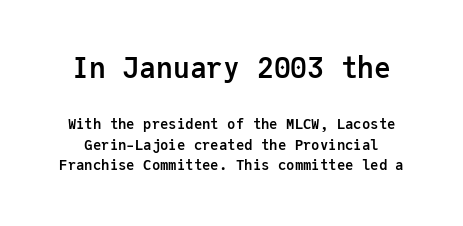
{"serif": "no", "italic": "no", "bold": "yes", "weight": "semibold", "width": "normal", "stroke_contrast": "low", "x_height": "medium", "monospaced": "yes", "underline": "no", "line_spacing": "normal", "line_spacing_ratio": 1.48, "letter_spacing": "normal", "letter_spacing_em": 0.0, "larger_block": "first", "size_ratio": 2.0, "glyph_px": 28}
